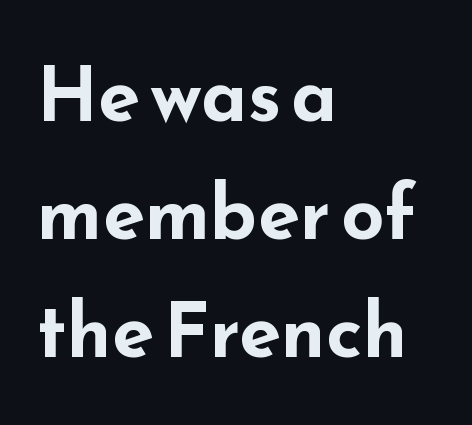
The gap between lines stays unmarked. Teacher's note: observe the even left margin — that is flush-left alignment. The rendering uses a bold face; every stroke is thick and dark. Vertical strokes here are truly vertical. A typesetter would call this proportional, since set widths differ per character.
